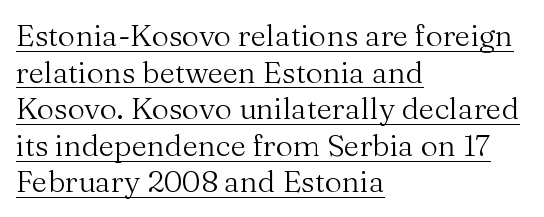
The rendering uses natural spacing where letterforms have individual widths. Vertical strokes here are truly vertical. On a weight scale, this lands at 450 or below. Students, observe the line beneath the letters — that is underlining. A serif font was chosen for this passage. The horizontal fit of the characters is conventional and even.
